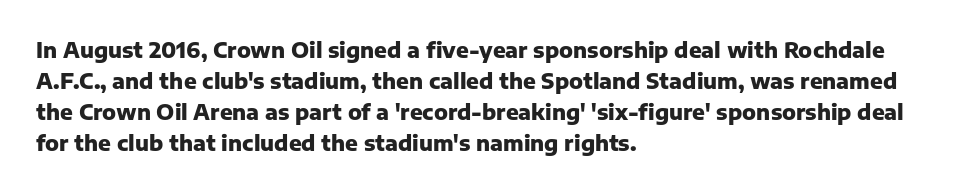
The image shows 21 px bold type, upright; set left-aligned, normal line spacing (1.48x), normal letter spacing, not underlined.
